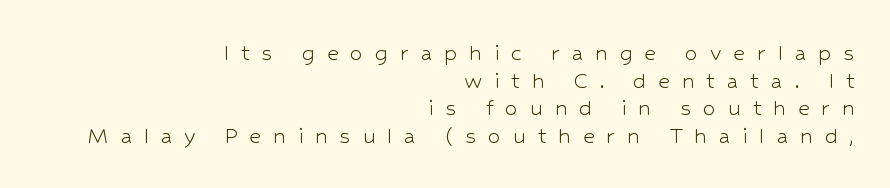
{"italic": "no", "bold": "no", "underline": "no", "align": "right", "line_spacing": "tight", "line_spacing_ratio": 1.06, "letter_spacing": "wide", "letter_spacing_em": 0.45, "glyph_px": 26}
